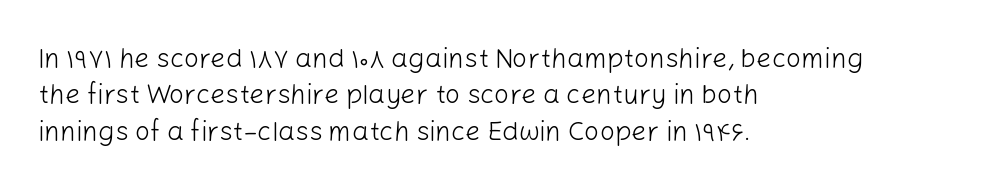
{"italic": "no", "bold": "no", "underline": "no", "align": "left", "line_spacing": "normal", "line_spacing_ratio": 1.35, "letter_spacing": "normal", "letter_spacing_em": 0.0, "glyph_px": 27}
